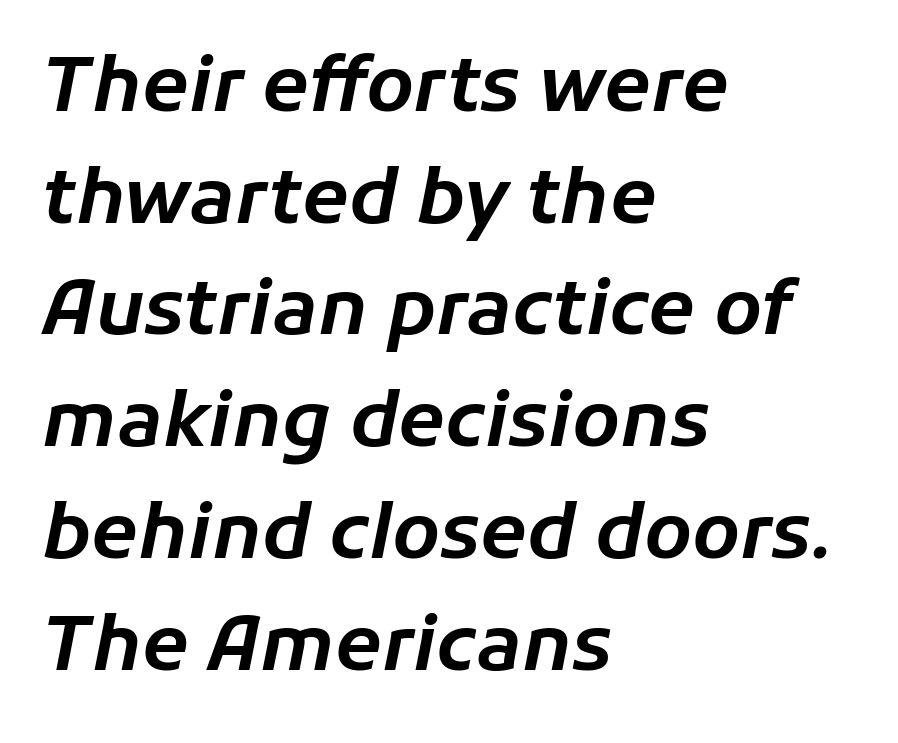
{"italic": "yes", "lean": "right", "slant_degrees": 11, "width": "normal", "stroke_contrast": "low", "x_height": "medium", "monospaced": "no", "underline": "no", "align": "left", "line_spacing": "normal", "line_spacing_ratio": 1.47, "letter_spacing": "normal", "letter_spacing_em": 0.0, "glyph_px": 76}
